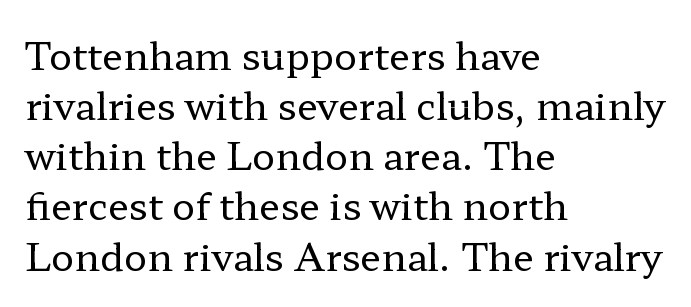
Q: Is the text bold? A: No.
Q: Is the text italic (slanted)? A: No, it is upright.
Q: Is the typeface a serif or a sans-serif typeface? A: Serif.
Q: Is the text underlined? A: No.
Q: How is the paragraph aligned? A: Left-aligned.
Q: Is the spacing between letters normal or unusually wide? A: Normal.
Q: Is the spacing between lines tight, normal or loose? A: Normal.
Q: Width (condensed, normal, or wide)? A: Wide.
Q: Stroke contrast? A: Low.
Q: x-height? A: Medium.
Q: Monospaced? A: No.
